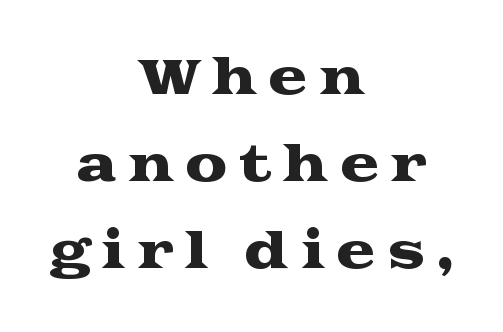
The image shows 48 px wide serif type, upright; set centered, line spacing 1.81x, unusually wide letter spacing (+0.22 em), not underlined; medium stroke contrast and a medium x-height.
